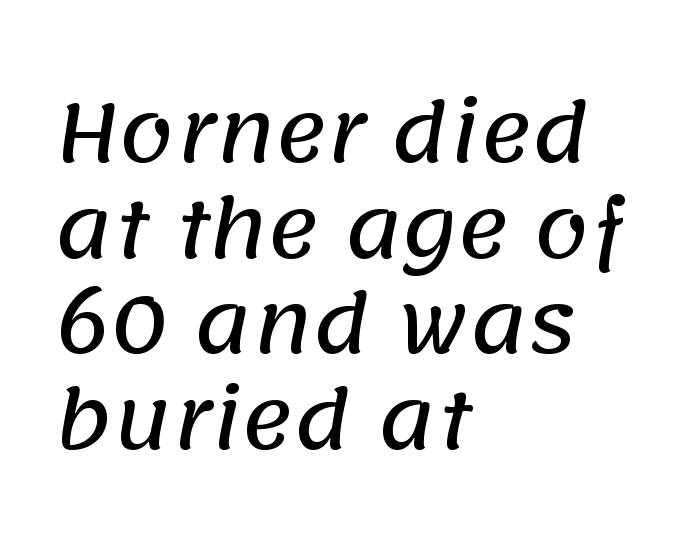
The image shows 79 px sans-serif type; set left-aligned, line spacing 1.21x, normal letter spacing, not underlined; low stroke contrast and a large x-height.
